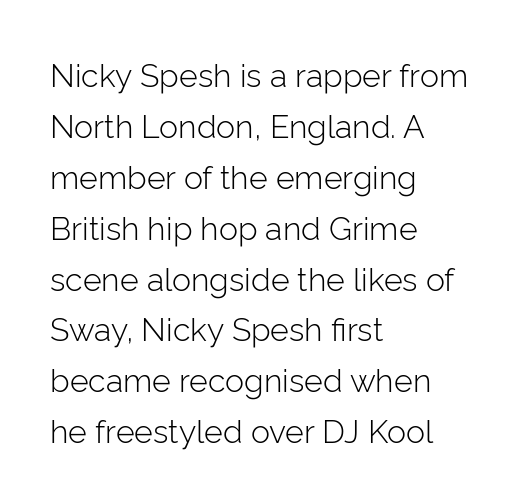
Letter spacing: default. The passage shown stacks its lines at a standard gap. Regarding serifs, this sample does without them. Caption: multi-line text, flush left, ragged right. The passage shown is typed in a proportional face where columns would drift.
